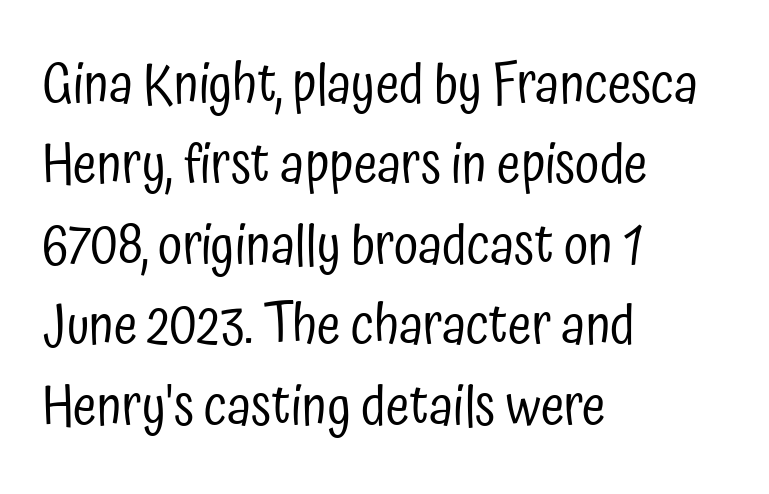
Q: Is the text bold? A: No.
Q: Is the text italic (slanted)? A: No, it is upright.
Q: Is the typeface a serif or a sans-serif typeface? A: Sans-serif.
Q: Is the text underlined? A: No.
Q: How is the paragraph aligned? A: Left-aligned.
Q: Is the spacing between letters normal or unusually wide? A: Normal.
Q: Is the spacing between lines tight, normal or loose? A: Normal.
Q: Width (condensed, normal, or wide)? A: Condensed.
Q: Stroke contrast? A: Low.
Q: x-height? A: Medium.
Q: Monospaced? A: No.
